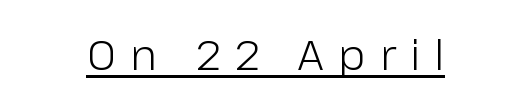
{"serif": "no", "italic": "no", "bold": "no", "weight": "light", "width": "normal", "stroke_contrast": "low", "x_height": "medium", "monospaced": "no", "underline": "yes", "align": "center", "letter_spacing": "wide", "letter_spacing_em": 0.34, "glyph_px": 42}
